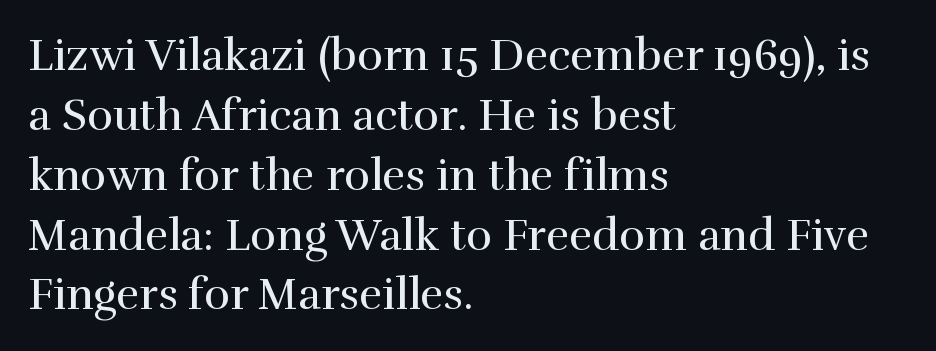
The image shows 44 px regular-weight serif type, upright; set left-aligned, normal line spacing (1.36x), normal letter spacing, not underlined; a medium x-height.
